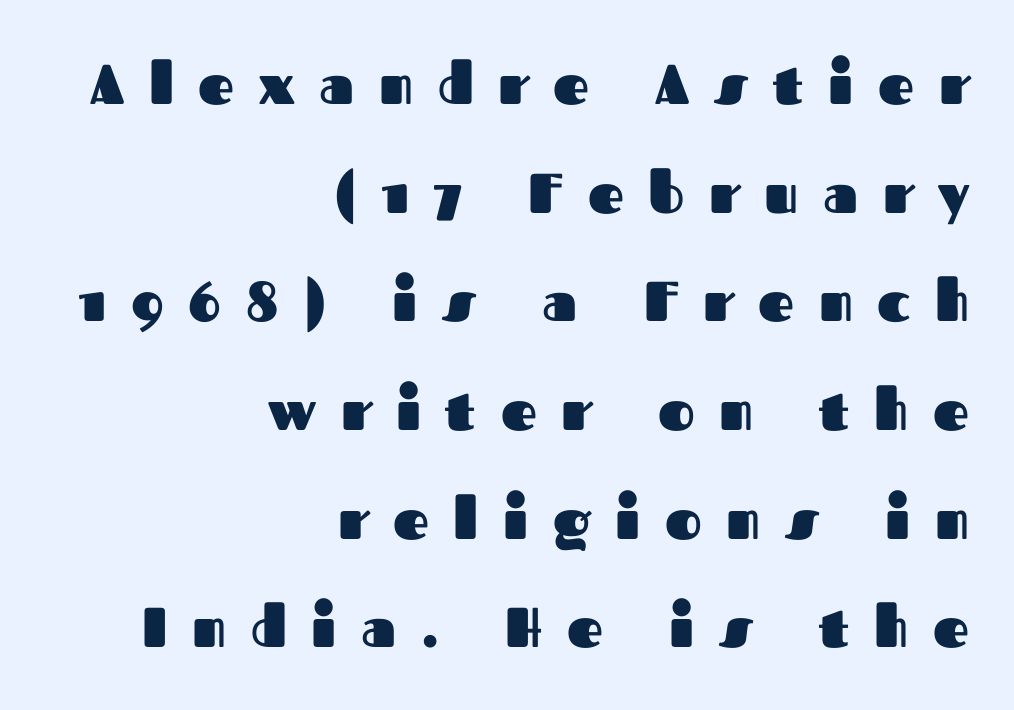
This rendering uses right alignment, leaving the left contour irregular. Successive baselines arrive slowly, with a big drop between each. Anything drawn beneath the words? Only blank space. In terms of letterspacing, this is a distinctly airy, spread setting. The rendering uses natural spacing where letterforms have individual widths. In terms of letterform style, serifs are entirely absent.
